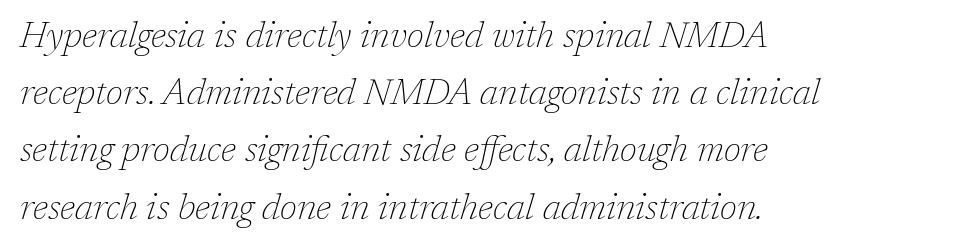
Looks like regular typesetting: each glyph gets only the width it needs. The type is set solid horizontally, with unmodified tracking. The font is comparable to plain body text, perhaps lighter. The passage shown is not underscored anywhere. This sample uses a serif face. Style check: oblique.
